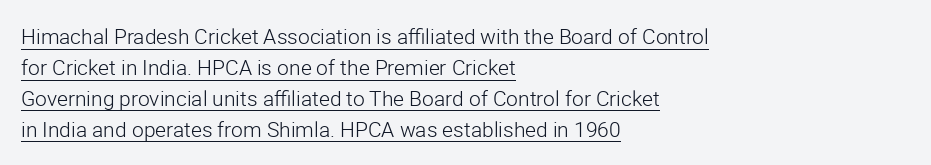
{"italic": "no", "bold": "no", "underline": "yes", "align": "left", "line_spacing": "normal", "line_spacing_ratio": 1.47, "letter_spacing": "normal", "letter_spacing_em": 0.0, "glyph_px": 21}
